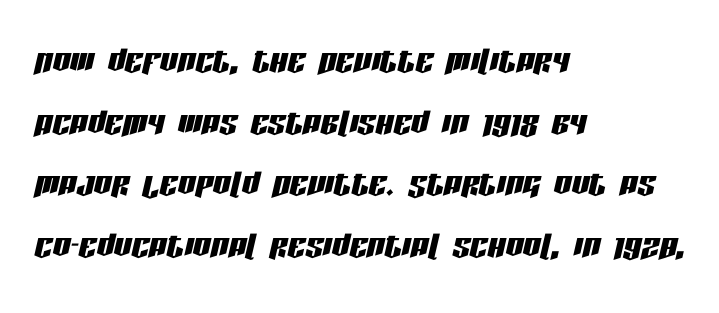
Line spacing here is normal. What stands out about the letter spacing? Nothing — it is the standard amount. Looks like regular typesetting: each glyph gets only the width it needs. A clean baseline with only descenders dipping below it. A typesetter would mark this as italic. The typesetter chose a ragged-right arrangement here.
